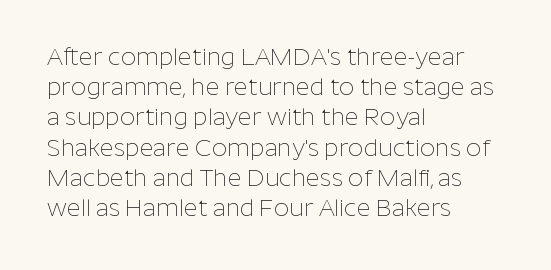
{"italic": "no", "bold": "no", "underline": "no", "align": "left", "line_spacing": "normal", "line_spacing_ratio": 1.26, "letter_spacing": "normal", "letter_spacing_em": 0.0, "glyph_px": 24}
